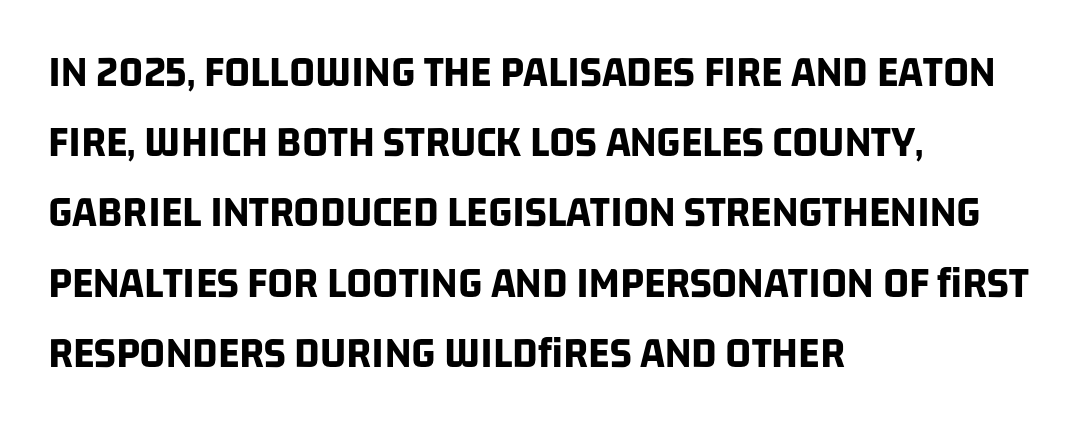
The image shows 45 px bold, condensed sans-serif type; set left-aligned, normal line spacing (1.56x), normal letter spacing, not underlined; low stroke contrast and a large x-height.
